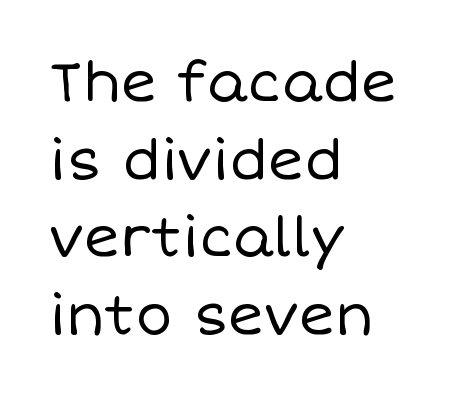
Q: Is the text bold? A: No.
Q: Is the text italic (slanted)? A: No, it is upright.
Q: Is the text underlined? A: No.
Q: How is the paragraph aligned? A: Left-aligned.
Q: Is the spacing between letters normal or unusually wide? A: Normal.
Q: Is the spacing between lines tight, normal or loose? A: Normal.
Q: Width (condensed, normal, or wide)? A: Normal.
Q: Stroke contrast? A: Low.
Q: x-height? A: Large.
Q: Monospaced? A: No.
